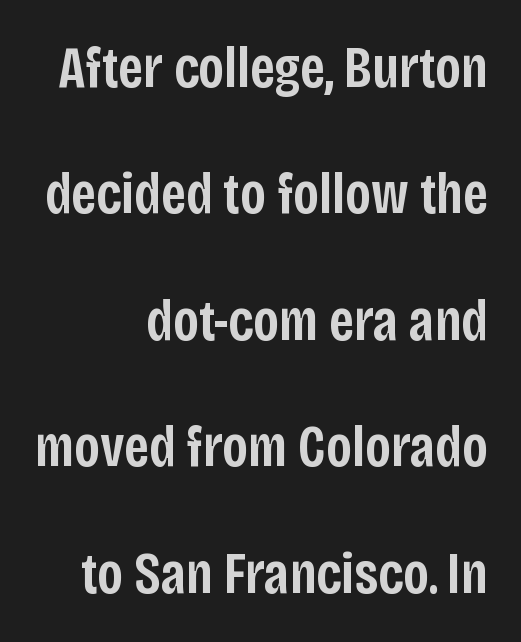
{"serif": "no", "italic": "no", "bold": "semi", "weight": "semibold", "width": "condensed", "stroke_contrast": "low", "x_height": "large", "monospaced": "no", "underline": "no", "align": "right", "line_spacing": "loose", "line_spacing_ratio": 2.18, "letter_spacing": "normal", "letter_spacing_em": 0.0, "glyph_px": 58}
